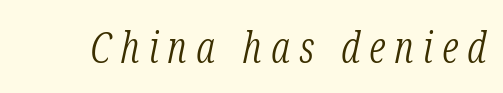
The image shows 43 px light, condensed serif type, italic (leaning right); set unusually wide letter spacing (+0.21 em), not underlined; low stroke contrast and a medium x-height.
